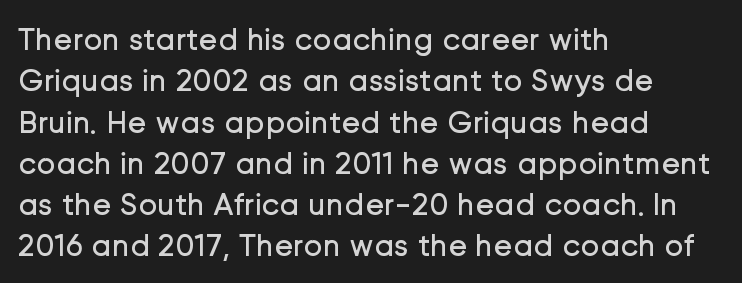
{"serif": "no", "italic": "no", "bold": "no", "weight": "regular", "width": "normal", "stroke_contrast": "low", "x_height": "medium", "monospaced": "no", "underline": "no", "align": "left", "line_spacing": "normal", "line_spacing_ratio": 1.29, "letter_spacing": "normal", "letter_spacing_em": 0.0, "glyph_px": 32}
